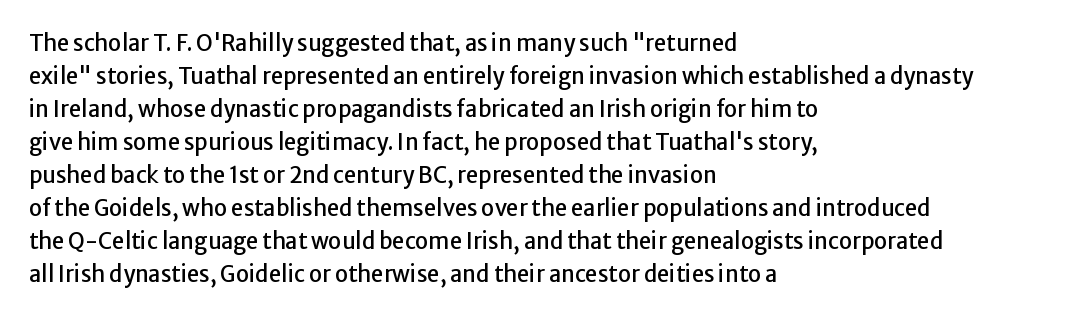
Q: Is the text italic (slanted)? A: No, it is upright.
Q: Is the text underlined? A: No.
Q: How is the paragraph aligned? A: Left-aligned.
Q: Is the spacing between letters normal or unusually wide? A: Normal.
Q: Is the spacing between lines tight, normal or loose? A: Normal.
